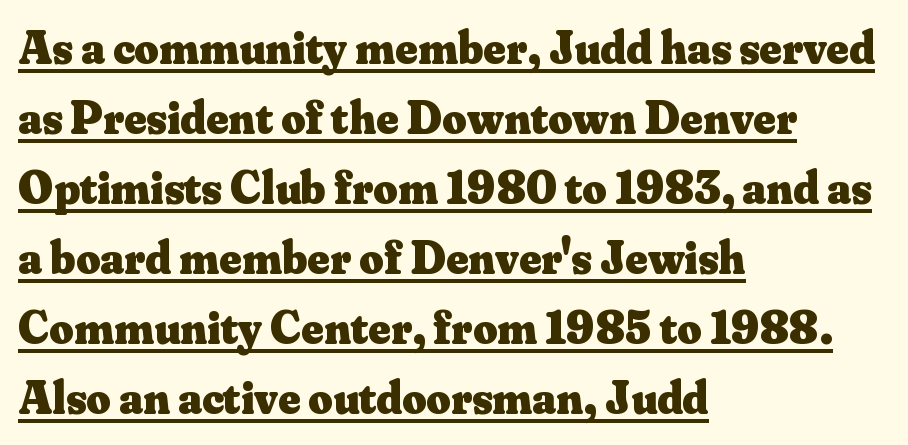
Summary of weight: heavy, a full bold. Is this a fixed-width face? No — the glyphs have proportional, varying widths. Whoever set this chose a conventional vertical rhythm. A classic flush-left, rag-right setting is used for this passage. The specimen reads as upright at a glance.
